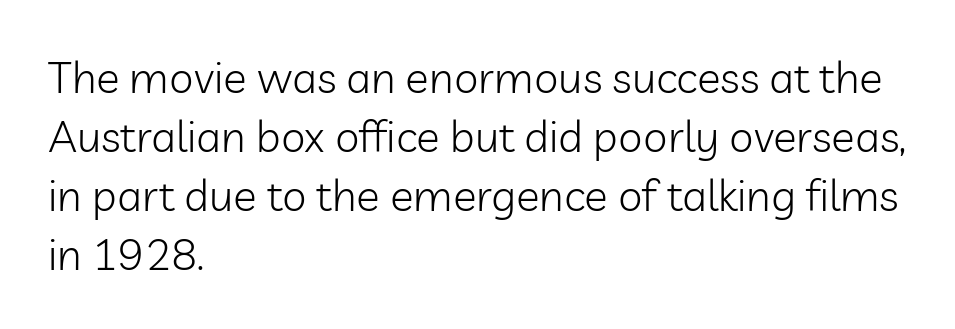
Q: Is the text bold? A: No.
Q: Is the text italic (slanted)? A: No, it is upright.
Q: Is the typeface a serif or a sans-serif typeface? A: Sans-serif.
Q: Is the text underlined? A: No.
Q: How is the paragraph aligned? A: Left-aligned.
Q: Is the spacing between letters normal or unusually wide? A: Normal.
Q: Is the spacing between lines tight, normal or loose? A: Normal.
Q: Width (condensed, normal, or wide)? A: Normal.
Q: Stroke contrast? A: Low.
Q: x-height? A: Medium.
Q: Monospaced? A: No.
